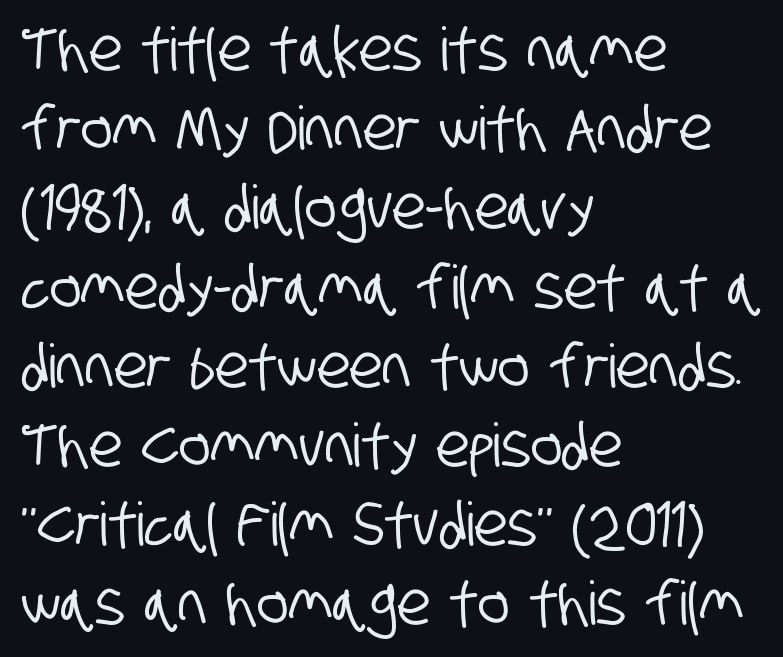
{"serif": "no", "width": "condensed", "stroke_contrast": "low", "x_height": "large", "monospaced": "no", "underline": "no", "align": "left", "line_spacing": "normal", "line_spacing_ratio": 1.32, "letter_spacing": "normal", "letter_spacing_em": 0.0, "glyph_px": 60}
